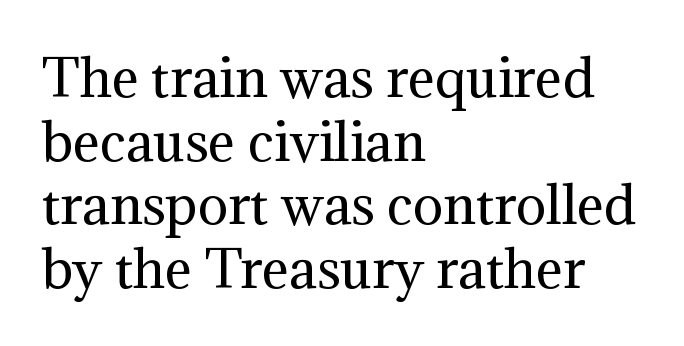
The tracking reads as untouched default to a designer's eye. When letters stand straight like this, we call the style roman or upright. Vertical spacing — default. The font family rendered here belongs to the serif group. Each letter keeps its own natural width here, so spacing adapts to shape.
